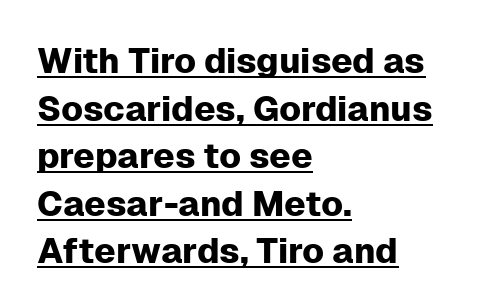
The image shows 35 px sans-serif type, upright; set left-aligned, normal line spacing (1.36x), normal letter spacing, underlined; low stroke contrast and a medium x-height.
